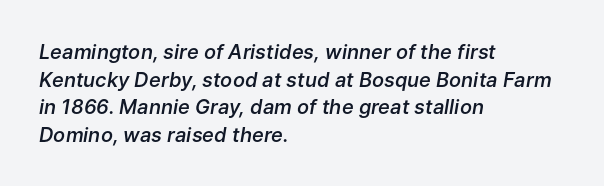
Horizontal bands of white between lines are of average thickness. Slanted lettering throughout. Inter-character spacing is left at the font's built-in metrics. The glyphs are unaccompanied by any horizontal stroke below them. Reading down the block, your eye returns to a fixed left position each line.
